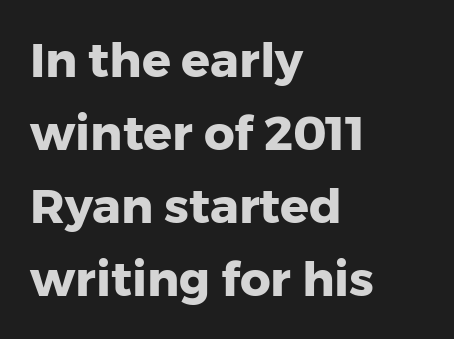
{"serif": "no", "italic": "no", "bold": "yes", "weight": "heavy", "width": "normal", "stroke_contrast": "low", "x_height": "medium", "monospaced": "no", "underline": "no", "align": "left", "line_spacing": "normal", "line_spacing_ratio": 1.52, "letter_spacing": "normal", "letter_spacing_em": 0.0, "glyph_px": 48}
